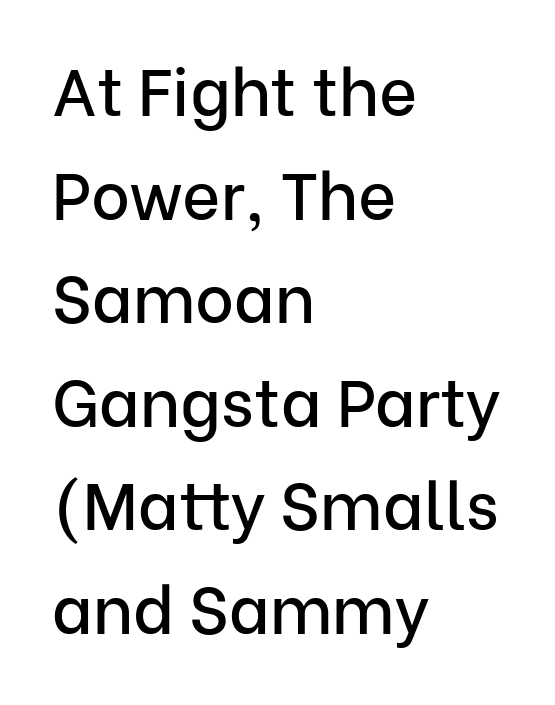
Q: Is the text italic (slanted)? A: No, it is upright.
Q: Is the typeface a serif or a sans-serif typeface? A: Sans-serif.
Q: Is the text underlined? A: No.
Q: How is the paragraph aligned? A: Left-aligned.
Q: Is the spacing between letters normal or unusually wide? A: Normal.
Q: Is the spacing between lines tight, normal or loose? A: Normal.
Q: Width (condensed, normal, or wide)? A: Normal.
Q: Stroke contrast? A: Low.
Q: x-height? A: Medium.
Q: Monospaced? A: No.
